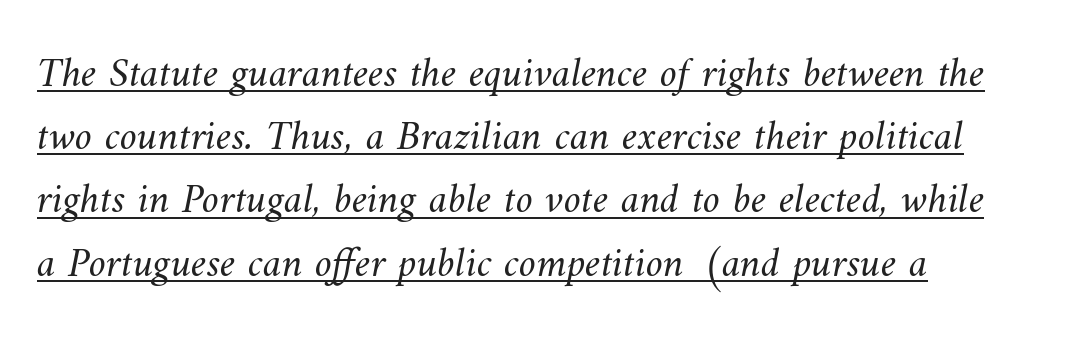
Honestly, the letter spacing is just normal — you wouldn't notice it. In CSS terms this would be text-align: left. Compared with a typical body face, this is equally light or lighter still. A typesetter would call this leading conventional body-copy spacing. This rendering features underlined lettering.
